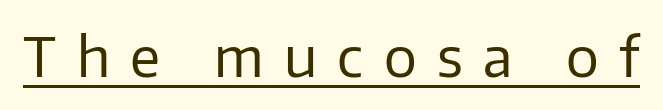
The image shows 55 px regular-weight sans-serif type, upright; set unusually wide letter spacing (+0.37 em), underlined; low stroke contrast and a medium x-height.
